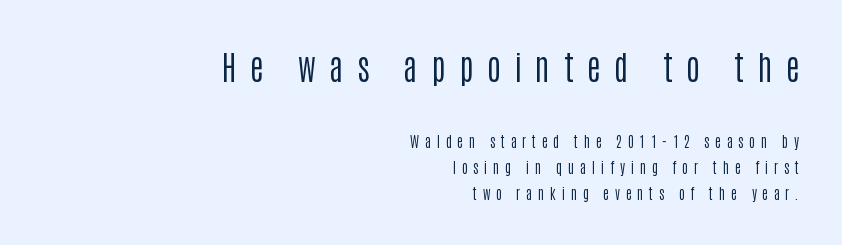
The rendering inserts visible extra space after every character. Looks like regular typesetting: each glyph gets only the width it needs. The font is comparable to plain body text, perhaps lighter. Is this a sans? Yes — the strokes have no serifs.
